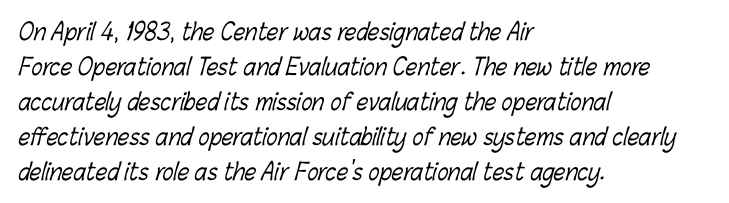
The image shows 23 px text type; set left-aligned, normal line spacing (1.52x), normal letter spacing, not underlined.
